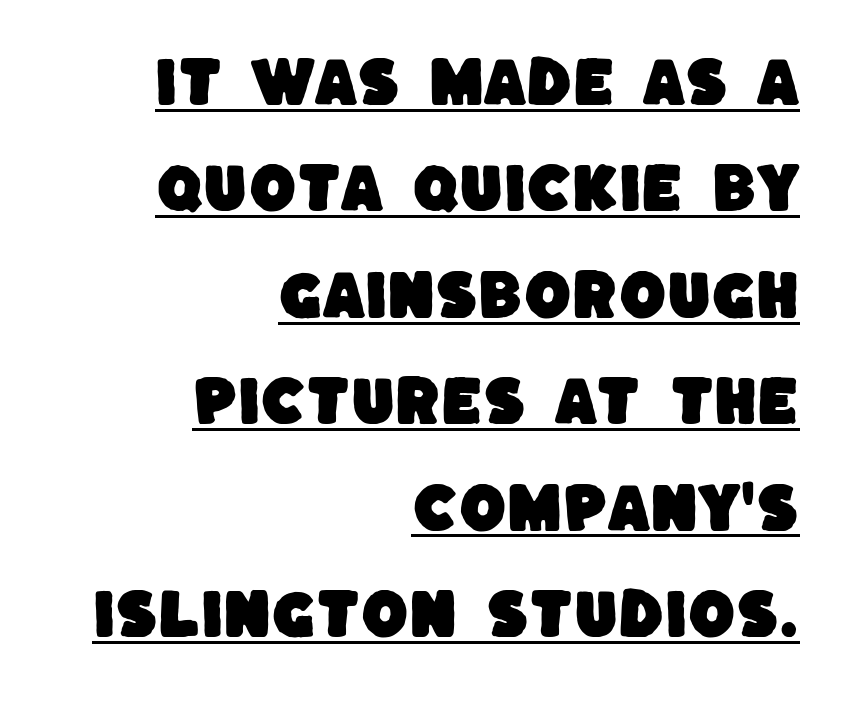
Each letter keeps its own natural width here, so spacing adapts to shape. Default kerning and tracking; the words read as compact shapes. Serifs: no, the terminals of the letterforms are clean. A typesetter would call this leading open, well beyond the default.
